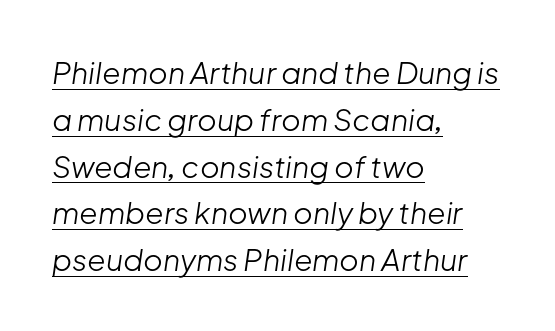
Tall strokes in this sample are angled rather than plumb. This sample has the flowing, uneven cadence of proportional lettering. Compared with typical paragraphs, the rows here are spaced about the same. Weight class: somewhere from thin through regular.
